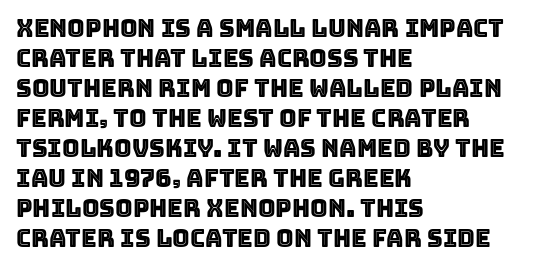
Q: Is the text italic (slanted)? A: No, it is upright.
Q: Is the text underlined? A: No.
Q: How is the paragraph aligned? A: Left-aligned.
Q: Is the spacing between letters normal or unusually wide? A: Normal.
Q: Is the spacing between lines tight, normal or loose? A: Normal.
